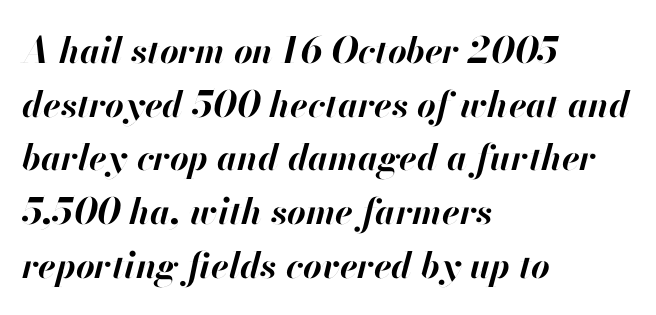
The image shows 36 px bold type, italic (leaning right); set left-aligned, normal line spacing (1.49x), normal letter spacing, not underlined; high stroke contrast and a small x-height.
